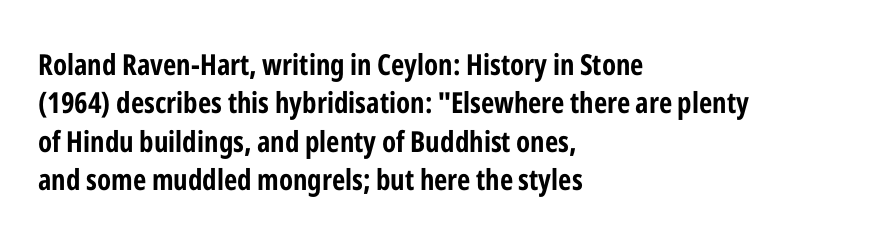
Q: Is the text bold? A: Yes.
Q: Is the text italic (slanted)? A: No, it is upright.
Q: Is the typeface a serif or a sans-serif typeface? A: Sans-serif.
Q: Is the text underlined? A: No.
Q: How is the paragraph aligned? A: Left-aligned.
Q: Is the spacing between letters normal or unusually wide? A: Normal.
Q: Is the spacing between lines tight, normal or loose? A: Normal.
Q: Width (condensed, normal, or wide)? A: Condensed.
Q: Stroke contrast? A: Low.
Q: x-height? A: Medium.
Q: Monospaced? A: No.
